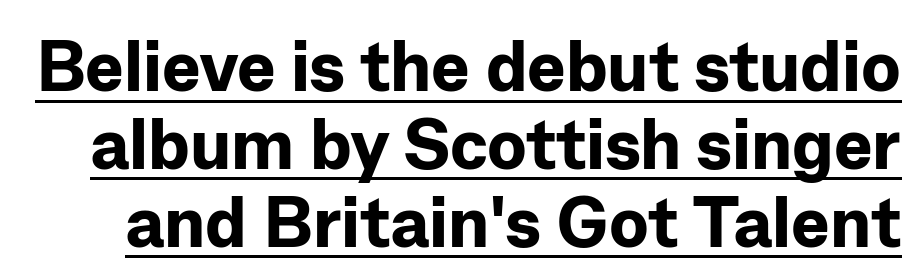
{"serif": "no", "italic": "no", "bold": "yes", "weight": "bold", "width": "normal", "stroke_contrast": "low", "x_height": "medium", "monospaced": "no", "underline": "yes", "line_spacing": "tight", "line_spacing_ratio": 1.08, "letter_spacing": "normal", "letter_spacing_em": 0.0, "glyph_px": 72}
